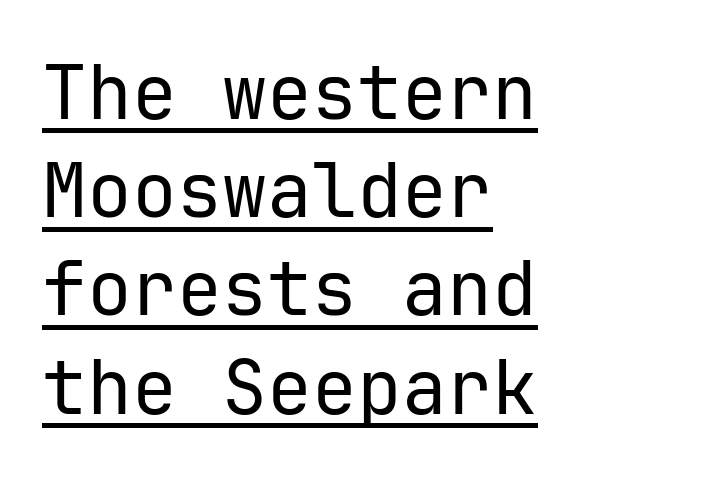
{"serif": "no", "italic": "no", "bold": "no", "weight": "regular", "width": "normal", "stroke_contrast": "low", "x_height": "medium", "monospaced": "yes", "underline": "yes", "align": "left", "line_spacing": "normal", "line_spacing_ratio": 1.31, "letter_spacing": "normal", "letter_spacing_em": 0.0, "glyph_px": 75}
